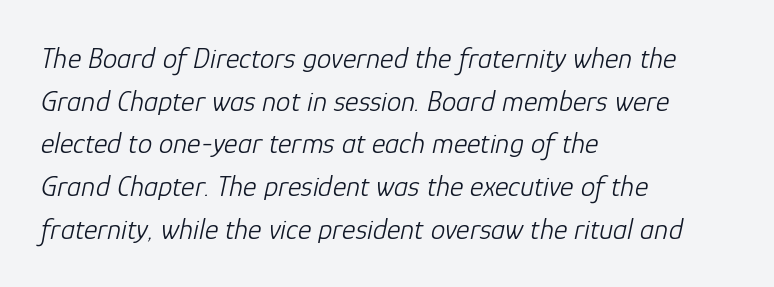
Q: Is the text bold? A: No.
Q: Is the text italic (slanted)? A: Yes, it leans right by about 12 degrees.
Q: Is the text underlined? A: No.
Q: How is the paragraph aligned? A: Left-aligned.
Q: Is the spacing between letters normal or unusually wide? A: Normal.
Q: Is the spacing between lines tight, normal or loose? A: Normal.
Q: Width (condensed, normal, or wide)? A: Normal.
Q: Stroke contrast? A: Low.
Q: x-height? A: Medium.
Q: Monospaced? A: No.
